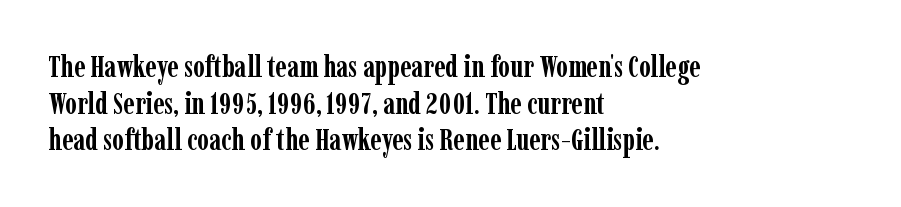
Just letters on the line, the space beneath them empty. Unlike a clean sans, this face finishes its strokes with serifs. In terms of letterspacing, this is plain default setting. The lettering holds an erect, upright posture throughout. The strokes are fattened all the way to bold.
